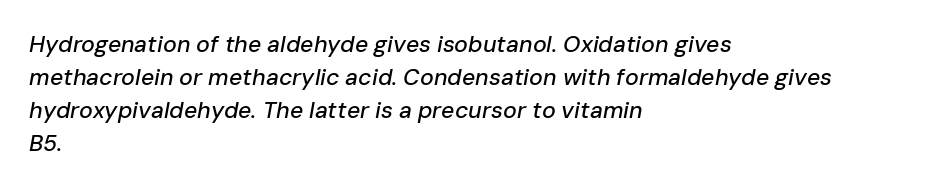
Q: Is the text italic (slanted)? A: Yes, it leans right by about 10 degrees.
Q: Is the text underlined? A: No.
Q: How is the paragraph aligned? A: Left-aligned.
Q: Is the spacing between letters normal or unusually wide? A: Normal.
Q: Is the spacing between lines tight, normal or loose? A: Normal.
